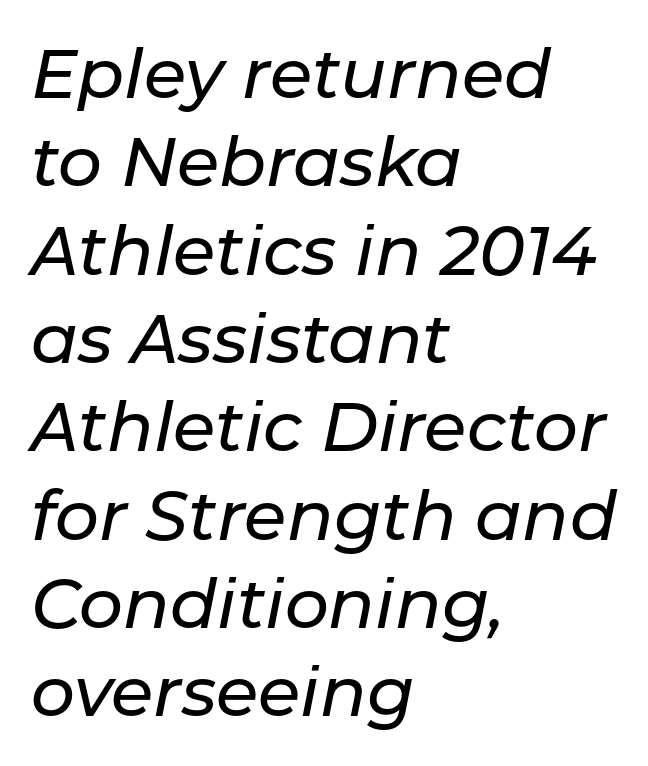
Would a proofreader flag this as italicized? Yes. No extra tracking has been applied to these lines. Bare-footed words on every line. The typesetter chose a ragged-right arrangement here. Looks like regular typesetting: each glyph gets only the width it needs.
